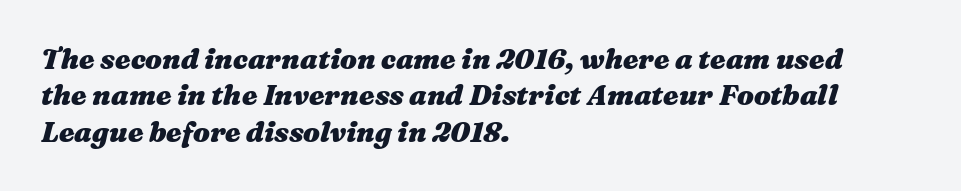
The image shows 28 px heavy, wide type, italic (leaning right); set left-aligned, normal line spacing (1.3x), normal letter spacing, not underlined; medium stroke contrast and a medium x-height.
